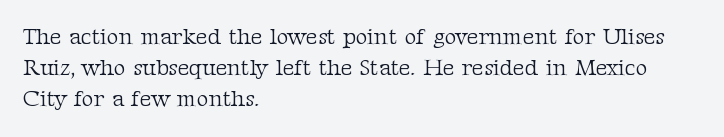
The image shows 23 px text type, upright; set left-aligned, normal line spacing (1.35x), normal letter spacing, not underlined.
